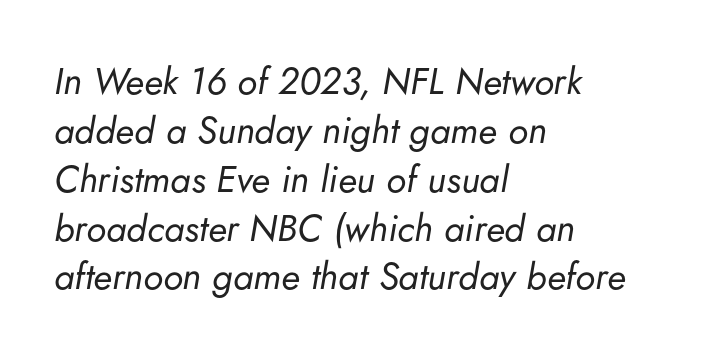
The horizontal fit of the characters is conventional and even. Letters rest on an invisible, unmarked baseline. Every row of glyphs begins at an identical x-position on the left. Does the leading feel generous? No, just average.
